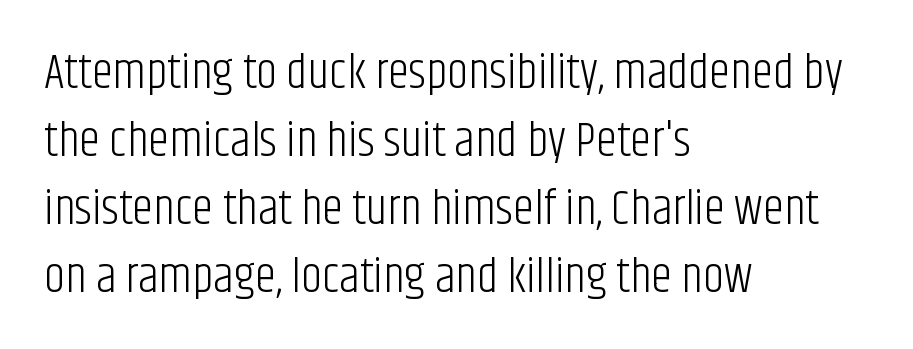
Q: Is the text bold? A: No.
Q: Is the text italic (slanted)? A: No, it is upright.
Q: Is the typeface a serif or a sans-serif typeface? A: Sans-serif.
Q: Is the text underlined? A: No.
Q: How is the paragraph aligned? A: Left-aligned.
Q: Is the spacing between letters normal or unusually wide? A: Normal.
Q: Is the spacing between lines tight, normal or loose? A: Normal.
Q: Width (condensed, normal, or wide)? A: Condensed.
Q: Stroke contrast? A: Low.
Q: x-height? A: Large.
Q: Monospaced? A: No.
